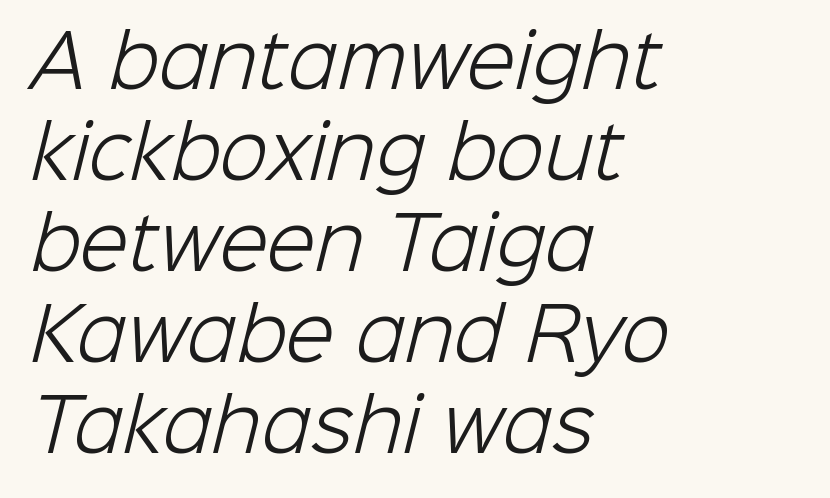
{"serif": "no", "bold": "no", "weight": "light", "width": "normal", "stroke_contrast": "low", "x_height": "medium", "monospaced": "no", "underline": "no", "align": "left", "line_spacing": "normal", "line_spacing_ratio": 1.28, "letter_spacing": "normal", "letter_spacing_em": 0.0, "glyph_px": 71}
